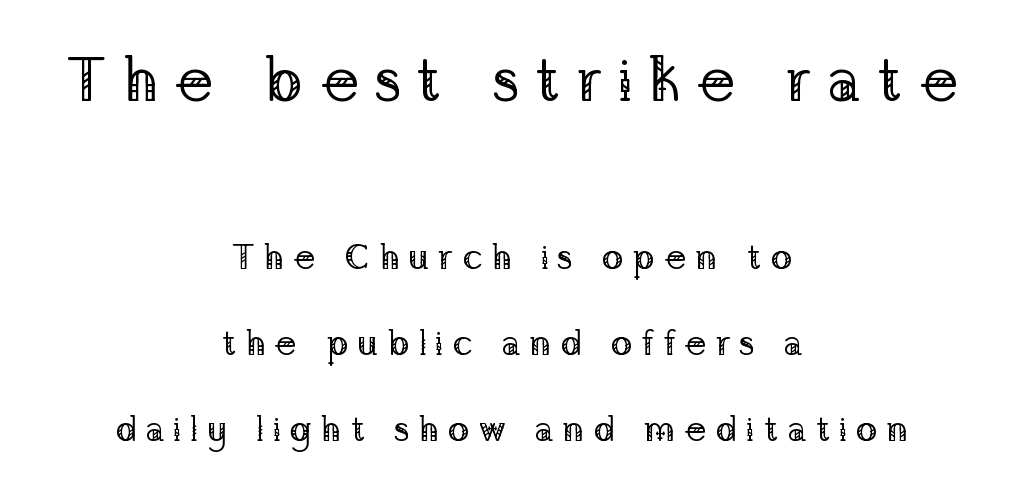
Is the type heavy? It reads as light-to-regular instead. The passage shown is typed in a proportional face where columns would drift. The type is letterspaced generously, with wide tracking. The string is rendered with underlining switched off. The letters stand straight up with perfectly vertical stems.
